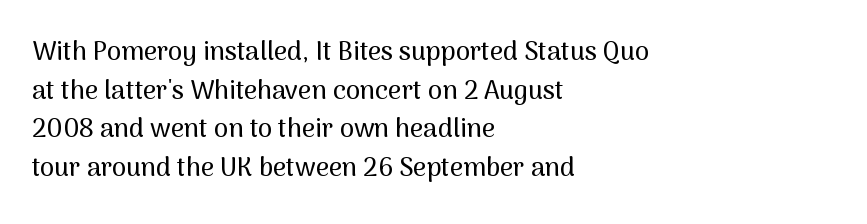
{"italic": "no", "underline": "no", "align": "left", "line_spacing": "normal", "line_spacing_ratio": 1.49, "letter_spacing": "normal", "letter_spacing_em": 0.0, "glyph_px": 26}
